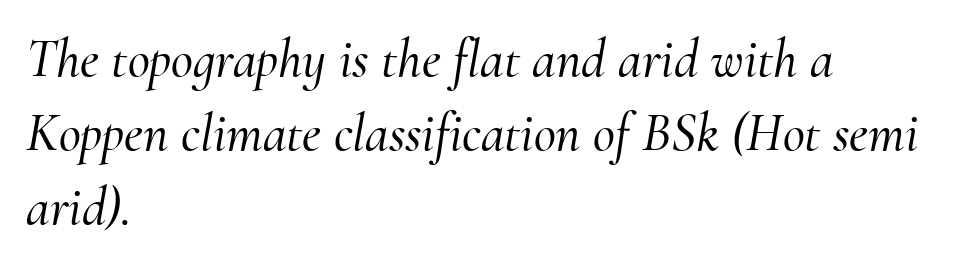
The designer left line spacing at the default. Words float on clear page, feet unadorned. Each word holds together tightly as a unit, with standard inter-letter gaps. This sample uses an oblique cut, with every glyph tilted off the vertical.
